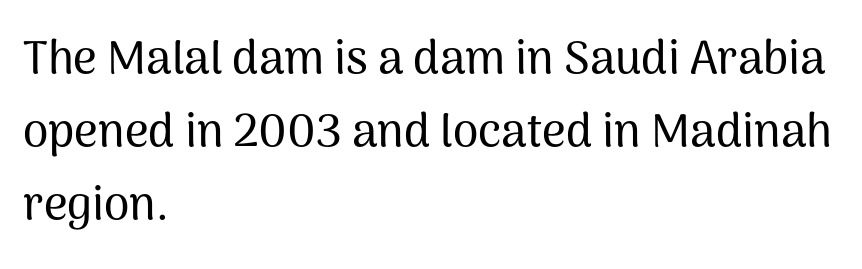
The image shows 46 px sans-serif type, upright; set left-aligned, normal line spacing (1.59x), normal letter spacing, not underlined; medium stroke contrast and a medium x-height.
